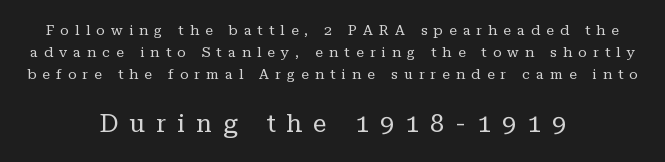
Q: Is the text bold? A: No.
Q: Is the text italic (slanted)? A: No, it is upright.
Q: Is the text underlined? A: No.
Q: How is the paragraph aligned? A: Centered.
Q: Is the spacing between letters normal or unusually wide? A: Unusually wide.
Q: Is the spacing between lines tight, normal or loose? A: Normal.
Q: Which block of text is set in a larger size, the first (top) or the second (bottom)? A: The second (bottom) one.
